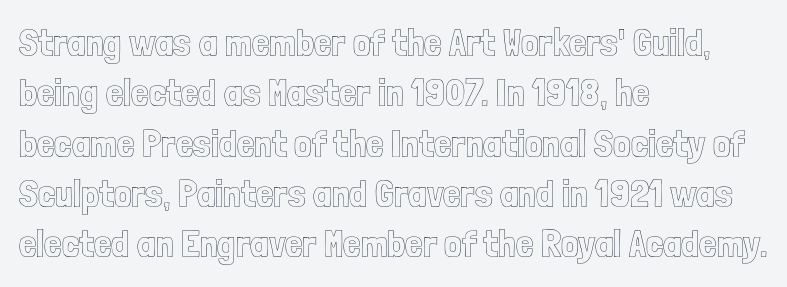
Q: Is the text italic (slanted)? A: No, it is upright.
Q: Is the text underlined? A: No.
Q: How is the paragraph aligned? A: Left-aligned.
Q: Is the spacing between letters normal or unusually wide? A: Normal.
Q: Is the spacing between lines tight, normal or loose? A: Normal.
Q: Width (condensed, normal, or wide)? A: Condensed.
Q: x-height? A: Medium.
Q: Monospaced? A: No.
